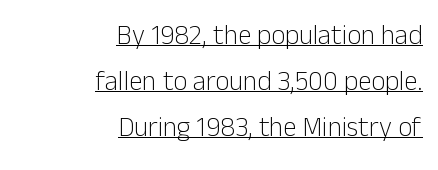
The image shows 27 px text type, upright; set right-aligned, normal line spacing (1.7x), normal letter spacing, underlined.
